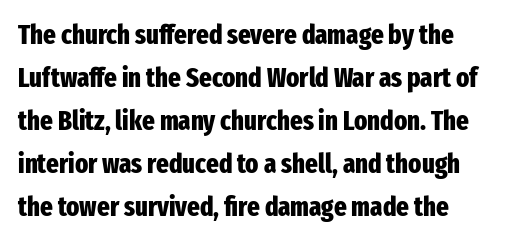
Q: Is the text bold? A: Yes.
Q: Is the text italic (slanted)? A: No, it is upright.
Q: Is the text underlined? A: No.
Q: Is the spacing between letters normal or unusually wide? A: Normal.
Q: Is the spacing between lines tight, normal or loose? A: Normal.
